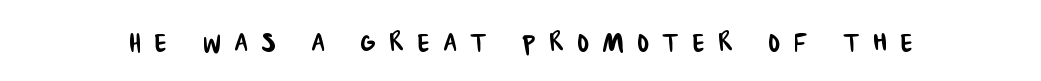
Classification — sans serif. Think of a printed novel: that variable character pitch is what you see here. The gaps between neighbouring characters are conspicuously large. Quick note: underline off.
